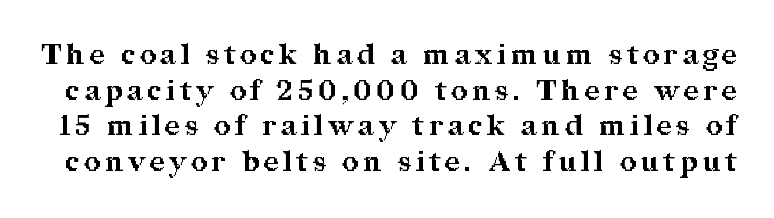
The image shows 28 px bold serif type, upright; set normal line spacing (1.27x), not underlined; medium stroke contrast and a medium x-height.
